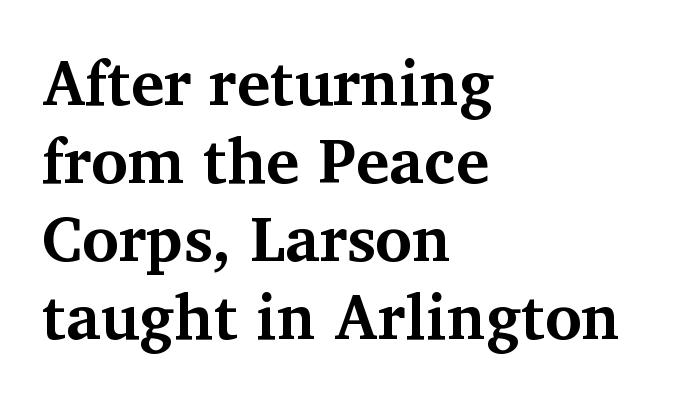
Is the block centered? No — it sits flush against the left margin. Note the varied advance widths — an 'i' is clearly narrower than an 'm'. Weight check: bold — yes, fully. Rendered with straight, roman letterforms. The font family rendered here belongs to the serif group. Short note: letters normally spaced.
